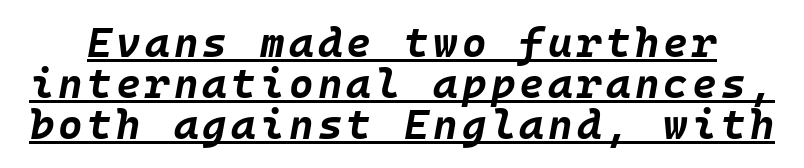
Q: Is the text bold? A: Yes.
Q: Is the text italic (slanted)? A: Yes, it leans right by about 10 degrees.
Q: Is the text underlined? A: Yes.
Q: Is the spacing between lines tight, normal or loose? A: Tight.
Q: Width (condensed, normal, or wide)? A: Normal.
Q: Stroke contrast? A: Low.
Q: x-height? A: Large.
